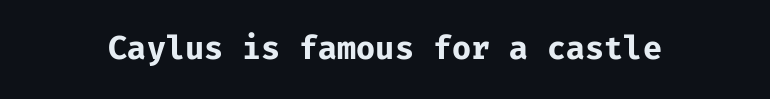
Q: Is the text bold? A: Yes.
Q: Is the text italic (slanted)? A: No, it is upright.
Q: Is the typeface a serif or a sans-serif typeface? A: Sans-serif.
Q: Is the text underlined? A: No.
Q: Is the spacing between letters normal or unusually wide? A: Normal.
Q: Width (condensed, normal, or wide)? A: Normal.
Q: Stroke contrast? A: Low.
Q: x-height? A: Medium.
Q: Monospaced? A: Yes.
